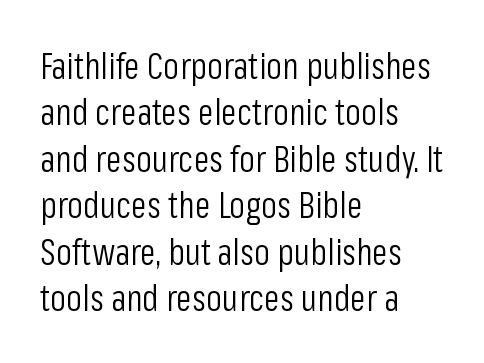
{"serif": "no", "italic": "no", "bold": "no", "weight": "light", "width": "condensed", "stroke_contrast": "low", "x_height": "medium", "monospaced": "no", "underline": "no", "align": "left", "line_spacing": "normal", "line_spacing_ratio": 1.29, "letter_spacing": "normal", "letter_spacing_em": 0.0, "glyph_px": 36}
